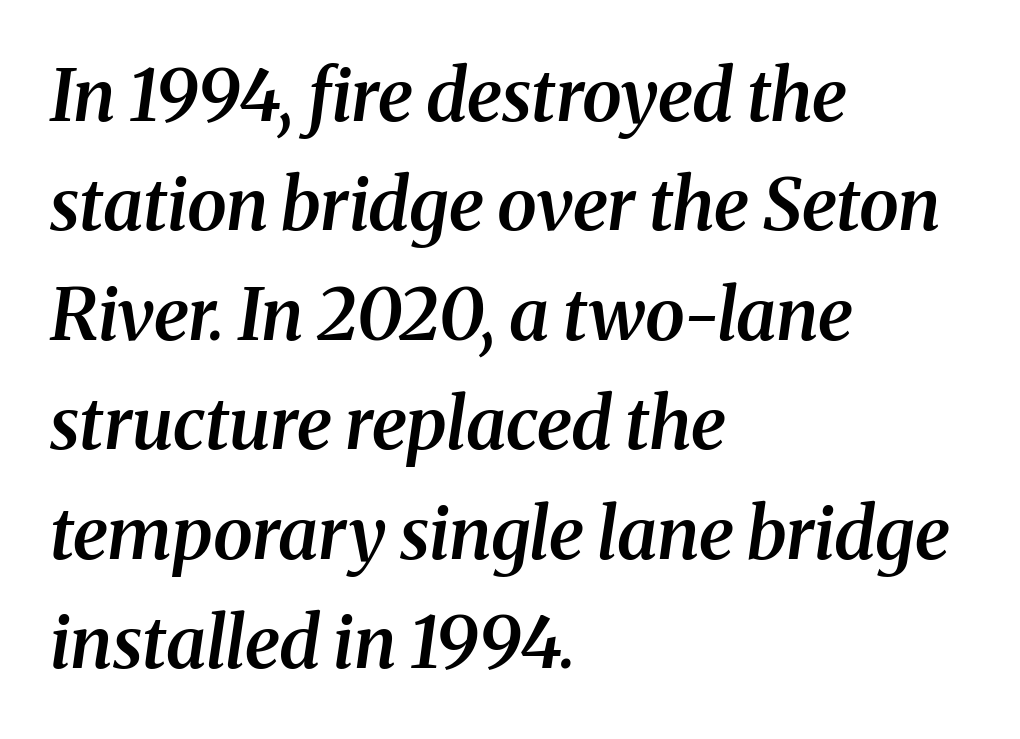
In terms of leading, this rendering sits right in the middle. The horizontal fit of the characters is conventional and even. The compositor pushed each line to the left boundary. Varying glyph widths throughout — classic text-font behaviour. The specimen reads as italic at a glance.
